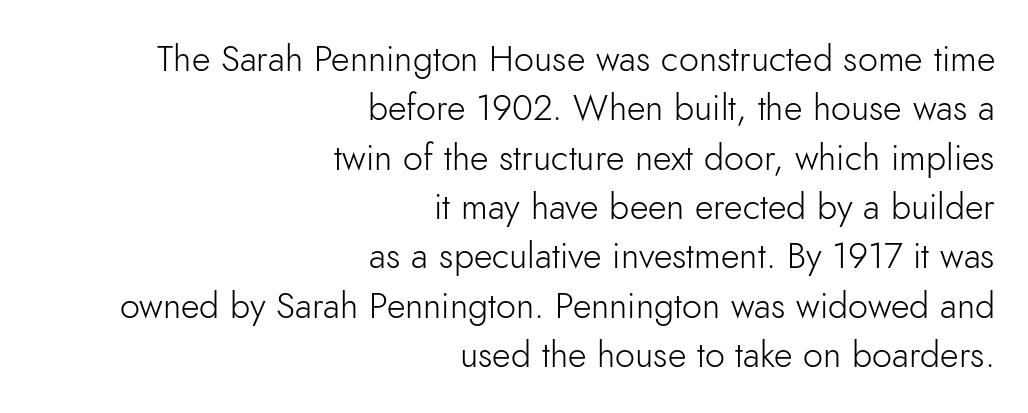
Tracking here is standard; glyphs follow each other at the usual distance. Each stroke keeps to a modest, everyday thickness or less. Is the block centered? No — it sits flush against the right margin. Is there any slant? The stems are plumb. Letters rest on an invisible, unmarked baseline. Think of a printed novel: that variable character pitch is what you see here.
